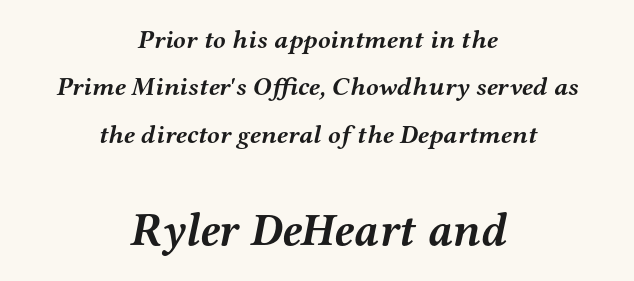
Weight check: bold — yes, fully. Is the lower block the larger one? Yes — the lower block carries the bigger type. Words float on clear page, feet unadorned. Nothing unusual about the tracking: characters are spaced as the font intends. The typesetter chose a symmetrical, centered arrangement here. The letters advance in unequal steps, a hallmark of proportional type.
